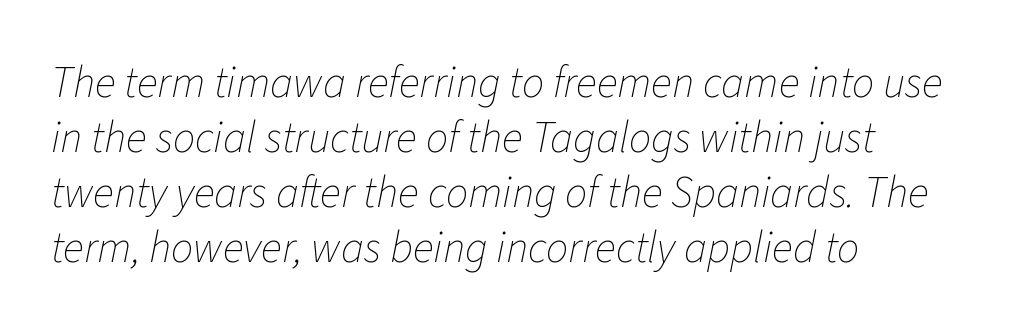
{"italic": "yes", "lean": "right", "slant_degrees": 11, "bold": "no", "weight": "thin", "width": "normal", "stroke_contrast": "low", "x_height": "medium", "monospaced": "no", "underline": "no", "align": "left", "line_spacing": "normal", "line_spacing_ratio": 1.25, "letter_spacing": "normal", "letter_spacing_em": 0.0, "glyph_px": 44}
